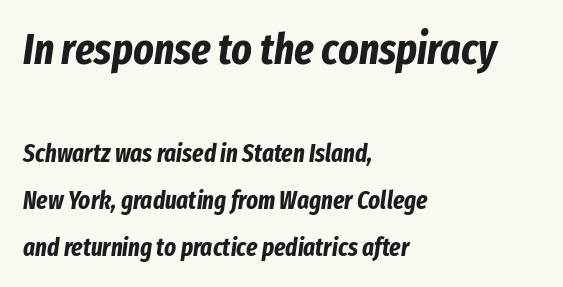
Q: Is the text bold? A: Yes.
Q: Is the text italic (slanted)? A: Yes, it leans right by about 8 degrees.
Q: Is the text underlined? A: No.
Q: How is the paragraph aligned? A: Left-aligned.
Q: Is the spacing between letters normal or unusually wide? A: Normal.
Q: Which block of text is set in a larger size, the first (top) or the second (bottom)? A: The first (top) one.
Q: Width (condensed, normal, or wide)? A: Condensed.
Q: Stroke contrast? A: Low.
Q: x-height? A: Medium.
Q: Monospaced? A: No.
